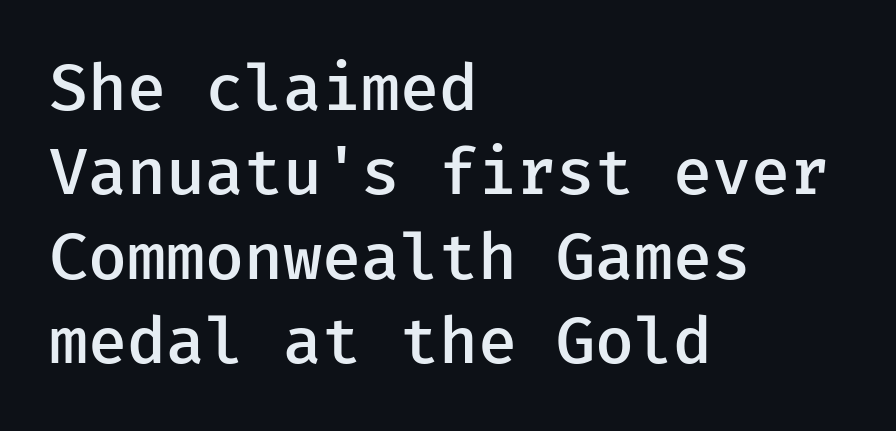
These lines were composed using upright roman letters. All the whitespace from short lines collects on the right. Tracking value appears to be zero — textbook default spacing. The strip under each line holds only bare page. Nope, no serifs anywhere on these letters. The font is running at a semibold setting, under full bold.
